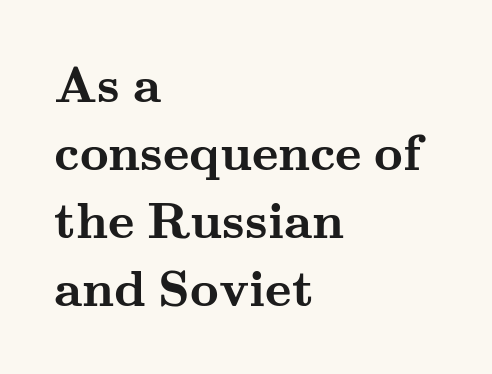
The block of text has a typical density, with ordinary space between rows. Note: serifs present on the glyphs. These words are printed bold, with thick strokes throughout. Horizontally, the lines are justified to the leading edge only. The passage shown is typed in a proportional face where columns would drift.
